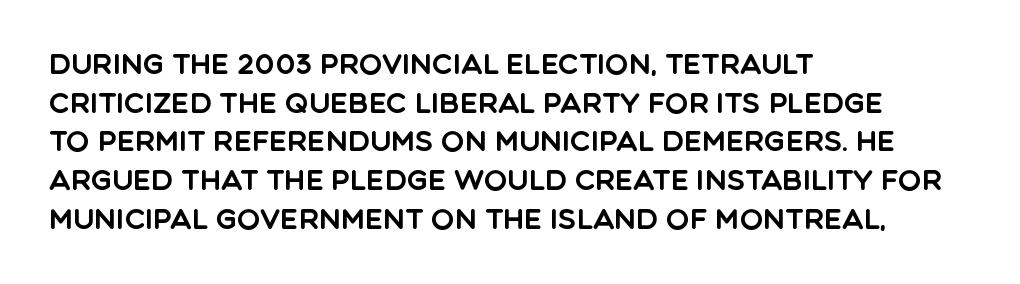
{"serif": "no", "italic": "no", "width": "normal", "x_height": "large", "monospaced": "no", "underline": "no", "align": "left", "line_spacing": "normal", "line_spacing_ratio": 1.38, "letter_spacing": "normal", "letter_spacing_em": 0.0, "glyph_px": 28}
